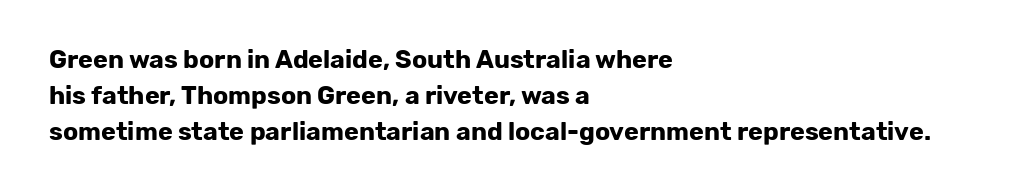
Typesetter's note: full bold, strokes at maximum text heaviness. Rendered with straight, roman letterforms. The line-height multiplier appears to be the usual default. Words appear dense and cohesive because spacing is normal. A student would call this left alignment; a typographer would say flush left, rag right. The baseline area is clear.
